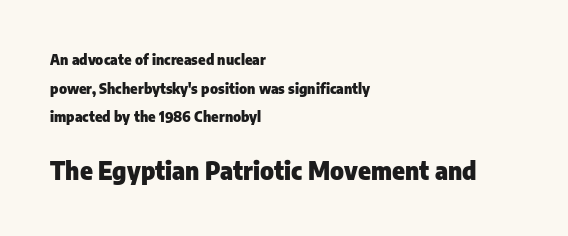
{"italic": "no", "bold": "yes", "underline": "no", "align": "left", "line_spacing": "loose", "line_spacing_ratio": 2.04, "letter_spacing": "normal", "letter_spacing_em": 0.0, "larger_block": "second", "size_ratio": 1.71, "glyph_px": 24}
